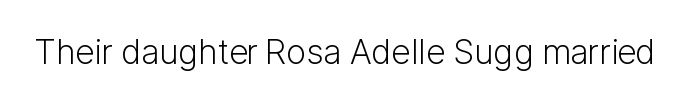
Q: Is the text bold? A: No.
Q: Is the text italic (slanted)? A: No, it is upright.
Q: Is the typeface a serif or a sans-serif typeface? A: Sans-serif.
Q: Is the text underlined? A: No.
Q: Is the spacing between letters normal or unusually wide? A: Normal.
Q: Width (condensed, normal, or wide)? A: Normal.
Q: Stroke contrast? A: Low.
Q: x-height? A: Medium.
Q: Monospaced? A: No.
